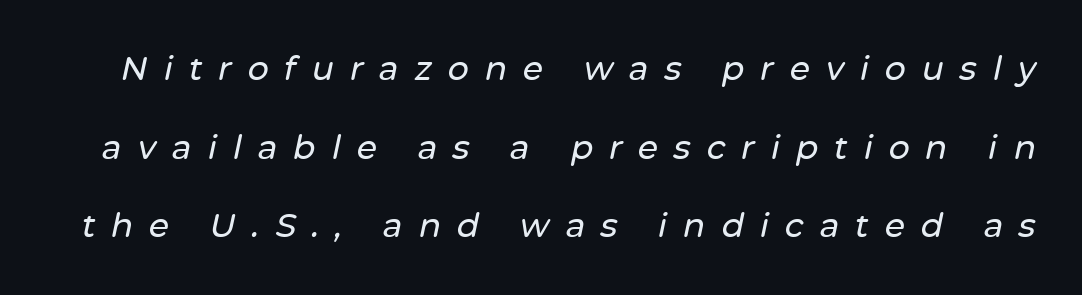
{"italic": "yes", "lean": "right", "slant_degrees": 12, "width": "normal", "stroke_contrast": "low", "x_height": "medium", "monospaced": "no", "underline": "no", "line_spacing": "loose", "line_spacing_ratio": 2.38, "letter_spacing": "wide", "letter_spacing_em": 0.48, "glyph_px": 33}
